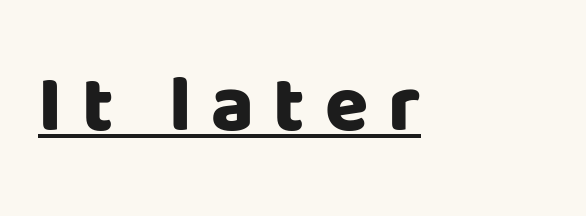
Q: Is the text bold? A: Yes.
Q: Is the text italic (slanted)? A: No, it is upright.
Q: Is the typeface a serif or a sans-serif typeface? A: Sans-serif.
Q: Is the text underlined? A: Yes.
Q: How is the paragraph aligned? A: Left-aligned.
Q: Is the spacing between letters normal or unusually wide? A: Unusually wide.
Q: Width (condensed, normal, or wide)? A: Normal.
Q: Stroke contrast? A: Low.
Q: x-height? A: Large.
Q: Monospaced? A: No.
